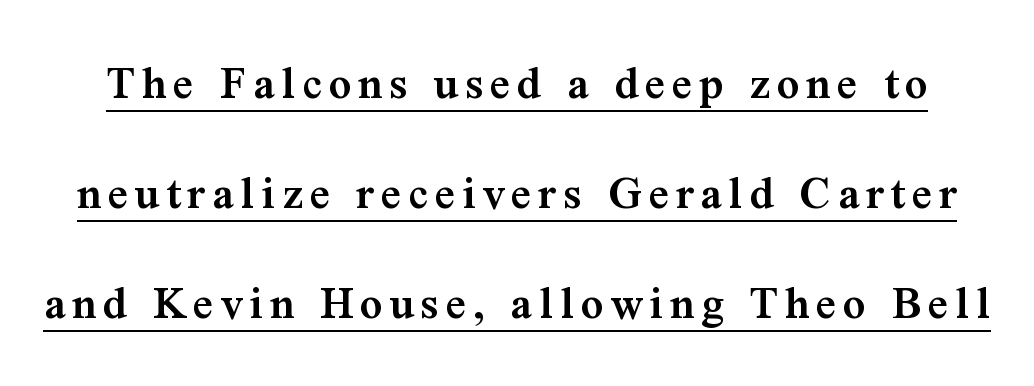
Q: Is the text bold? A: Semi-bold.
Q: Is the text italic (slanted)? A: No, it is upright.
Q: Is the typeface a serif or a sans-serif typeface? A: Serif.
Q: Is the text underlined? A: Yes.
Q: Is the spacing between lines tight, normal or loose? A: Loose.
Q: Width (condensed, normal, or wide)? A: Normal.
Q: Stroke contrast? A: Medium.
Q: x-height? A: Medium.
Q: Monospaced? A: No.
